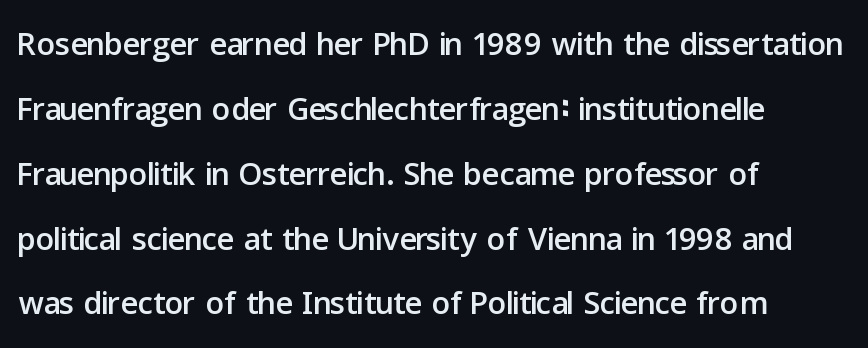
The image shows 46 px sans-serif type, upright; set left-aligned, normal line spacing (1.41x), normal letter spacing, not underlined; low stroke contrast and a medium x-height.
